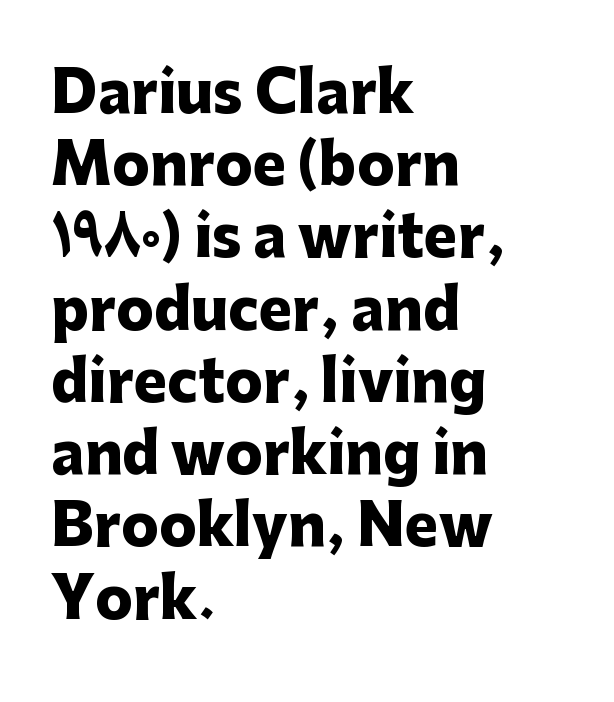
The image shows 56 px heavy sans-serif type, upright; set left-aligned, normal line spacing (1.29x), normal letter spacing, not underlined; low stroke contrast and a medium x-height.
